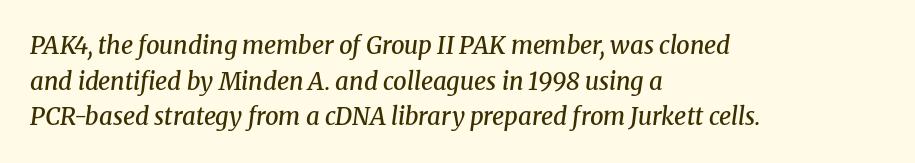
{"italic": "yes", "lean": "right", "slant_degrees": 8, "bold": "semi", "underline": "no", "align": "left", "line_spacing": "normal", "line_spacing_ratio": 1.48, "letter_spacing": "normal", "letter_spacing_em": 0.0, "glyph_px": 24}
